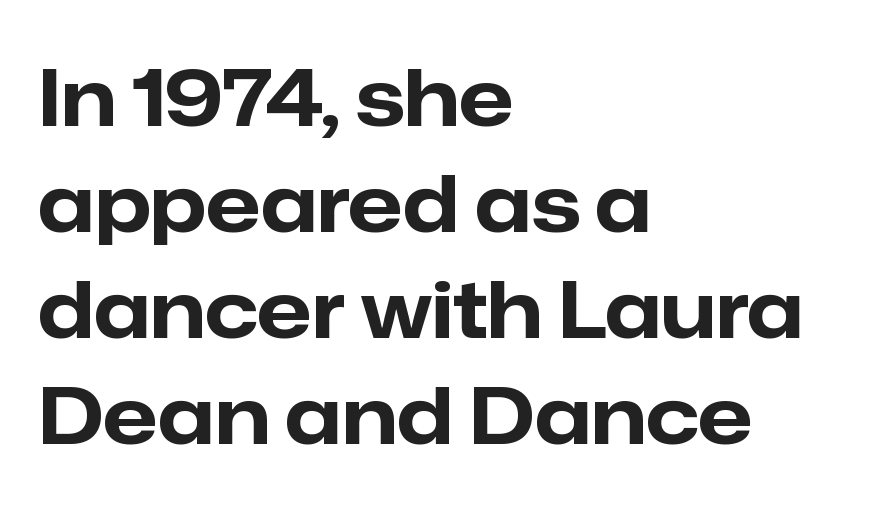
Q: Is the text bold? A: Yes.
Q: Is the text italic (slanted)? A: No, it is upright.
Q: Is the typeface a serif or a sans-serif typeface? A: Sans-serif.
Q: Is the text underlined? A: No.
Q: How is the paragraph aligned? A: Left-aligned.
Q: Is the spacing between letters normal or unusually wide? A: Normal.
Q: Is the spacing between lines tight, normal or loose? A: Normal.
Q: Width (condensed, normal, or wide)? A: Normal.
Q: Stroke contrast? A: Low.
Q: x-height? A: Medium.
Q: Monospaced? A: No.
